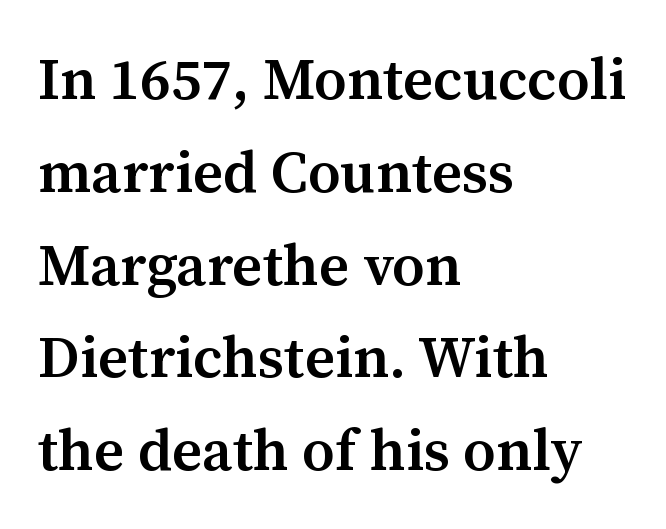
Each row of text sits above clean, open space. The rendering anchors every line to the left-hand side. Standard letterfit; no display-style spreading of the glyphs. The rendering uses a semibold face; strokes are thickened but not to full bold. Stroke terminals: seriffed. Spacing verdict: proportional, widths tailored to each character.
